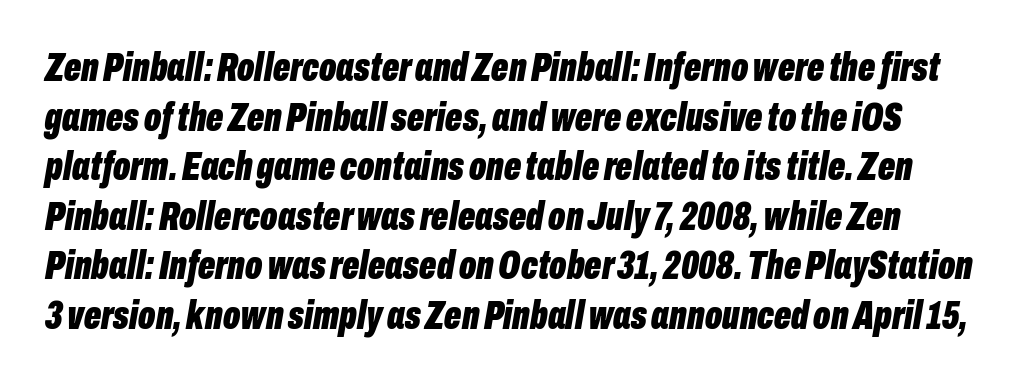
Q: Is the text bold? A: Yes.
Q: Is the text italic (slanted)? A: Yes, it leans right by about 10 degrees.
Q: Is the text underlined? A: No.
Q: Is the spacing between letters normal or unusually wide? A: Normal.
Q: Width (condensed, normal, or wide)? A: Condensed.
Q: Stroke contrast? A: Low.
Q: x-height? A: Medium.
Q: Monospaced? A: No.
